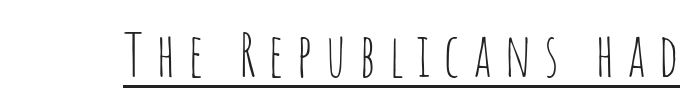
The image shows 60 px thin, condensed sans-serif type, upright; set unusually wide letter spacing (+0.21 em), underlined; low stroke contrast and a large x-height.
